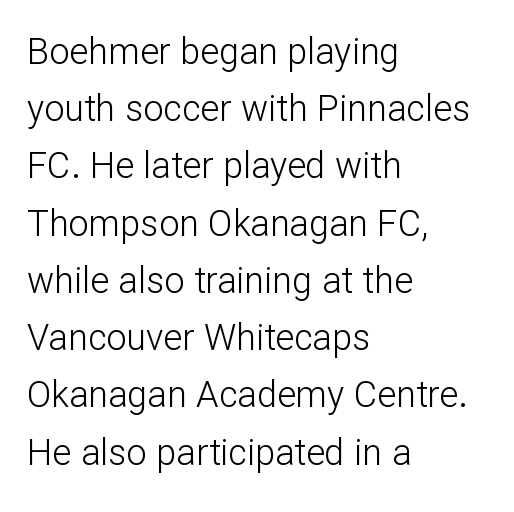
{"serif": "no", "italic": "no", "bold": "no", "weight": "light", "width": "normal", "stroke_contrast": "low", "x_height": "medium", "monospaced": "no", "underline": "no", "align": "left", "line_spacing": "normal", "line_spacing_ratio": 1.59, "letter_spacing": "normal", "letter_spacing_em": 0.0, "glyph_px": 36}
